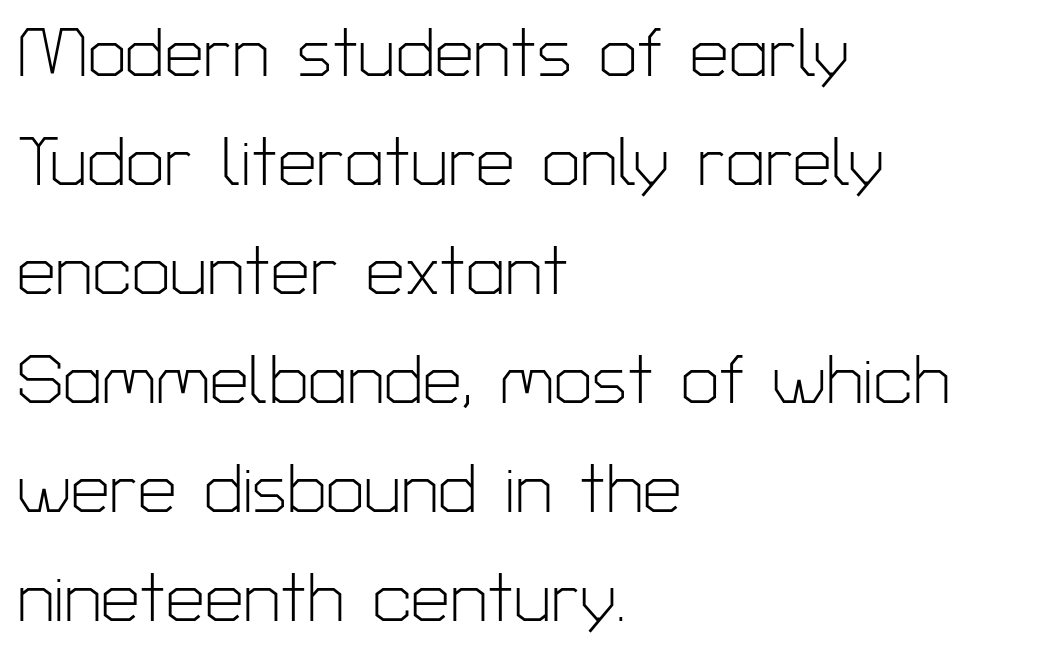
{"serif": "no", "italic": "no", "bold": "no", "weight": "light", "width": "normal", "stroke_contrast": "low", "x_height": "medium", "monospaced": "no", "underline": "no", "align": "left", "line_spacing": "normal", "line_spacing_ratio": 1.58, "letter_spacing": "normal", "letter_spacing_em": 0.0, "glyph_px": 69}
